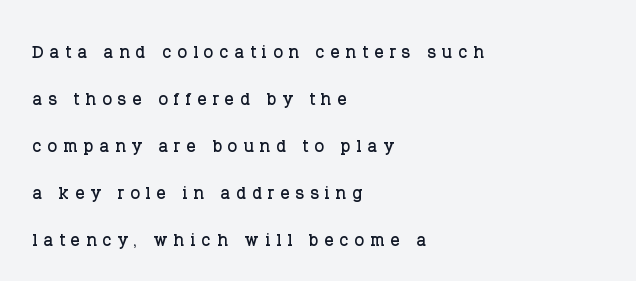
{"italic": "no", "underline": "no", "align": "left", "line_spacing": "loose", "line_spacing_ratio": 2.04, "letter_spacing": "wide", "letter_spacing_em": 0.25, "glyph_px": 23}
